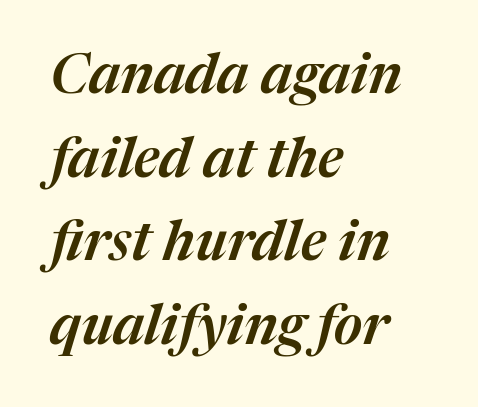
{"italic": "yes", "lean": "right", "slant_degrees": 17, "width": "normal", "stroke_contrast": "medium", "x_height": "medium", "monospaced": "no", "underline": "no", "align": "left", "line_spacing": "normal", "line_spacing_ratio": 1.52, "letter_spacing": "normal", "letter_spacing_em": 0.0, "glyph_px": 55}
